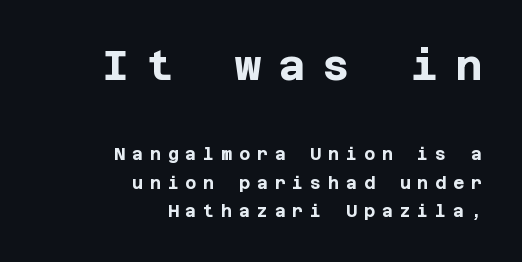
{"serif": "no", "italic": "no", "bold": "yes", "weight": "bold", "width": "normal", "stroke_contrast": "low", "x_height": "large", "underline": "no", "align": "right", "line_spacing": "normal", "line_spacing_ratio": 1.68, "letter_spacing": "wide", "letter_spacing_em": 0.4, "larger_block": "first", "size_ratio": 2.47, "glyph_px": 42}
